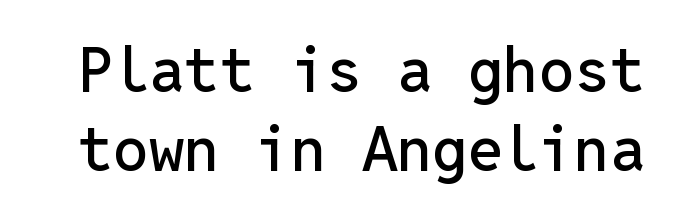
Q: Is the text italic (slanted)? A: No, it is upright.
Q: Is the typeface a serif or a sans-serif typeface? A: Sans-serif.
Q: Is the text underlined? A: No.
Q: Is the spacing between letters normal or unusually wide? A: Normal.
Q: Is the spacing between lines tight, normal or loose? A: Normal.
Q: Width (condensed, normal, or wide)? A: Normal.
Q: Stroke contrast? A: Low.
Q: x-height? A: Medium.
Q: Monospaced? A: Yes.
